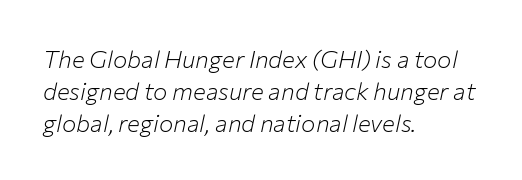
Q: Is the text bold? A: No.
Q: Is the text italic (slanted)? A: Yes, it leans right by about 12 degrees.
Q: Is the text underlined? A: No.
Q: How is the paragraph aligned? A: Left-aligned.
Q: Is the spacing between letters normal or unusually wide? A: Normal.
Q: Is the spacing between lines tight, normal or loose? A: Normal.
